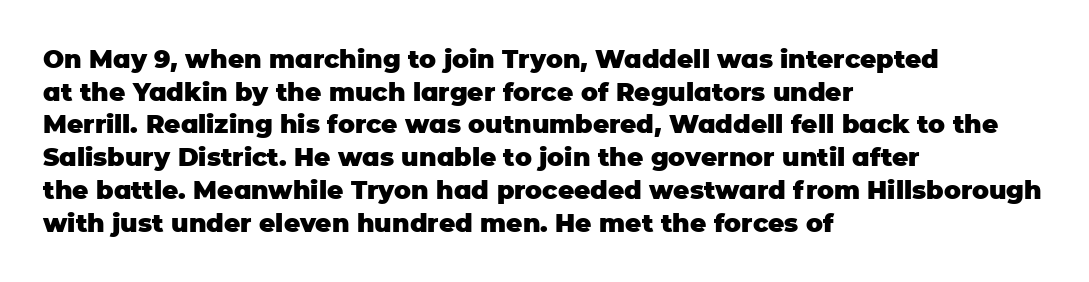
{"italic": "no", "bold": "yes", "underline": "no", "align": "left", "line_spacing": "normal", "line_spacing_ratio": 1.31, "letter_spacing": "normal", "letter_spacing_em": 0.0, "glyph_px": 25}
